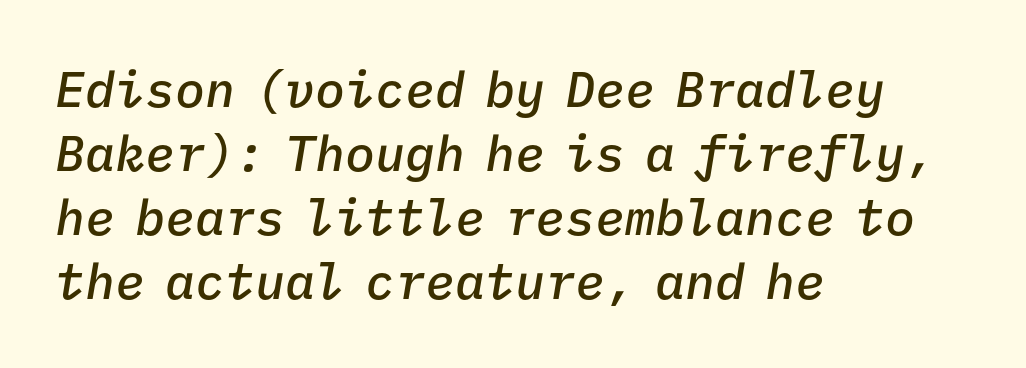
Q: Is the text bold? A: Semi-bold.
Q: Is the text italic (slanted)? A: Yes, it leans right by about 9 degrees.
Q: Is the text underlined? A: No.
Q: How is the paragraph aligned? A: Left-aligned.
Q: Is the spacing between letters normal or unusually wide? A: Normal.
Q: Is the spacing between lines tight, normal or loose? A: Normal.
Q: Width (condensed, normal, or wide)? A: Normal.
Q: Stroke contrast? A: Low.
Q: x-height? A: Medium.
Q: Monospaced? A: Yes.
